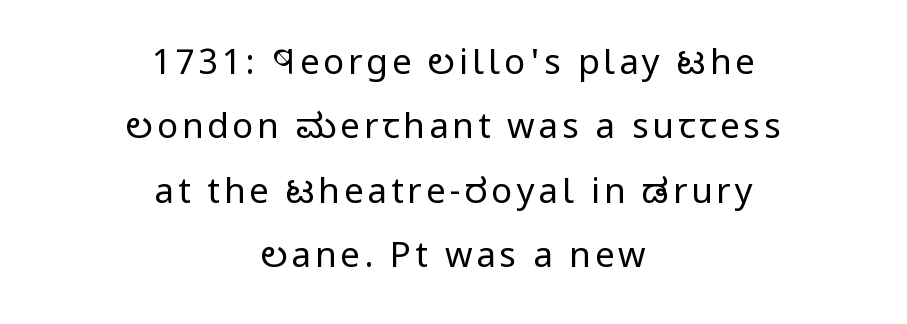
Centered paragraph, ragged on both sides. The lettering holds an erect, upright posture throughout. Proportional: the letters do not fall into vertical columns. The space directly below the letters is spotless. The characters display no serif detailing; their extremities are plain. A light-to-regular cut is what we see here.
